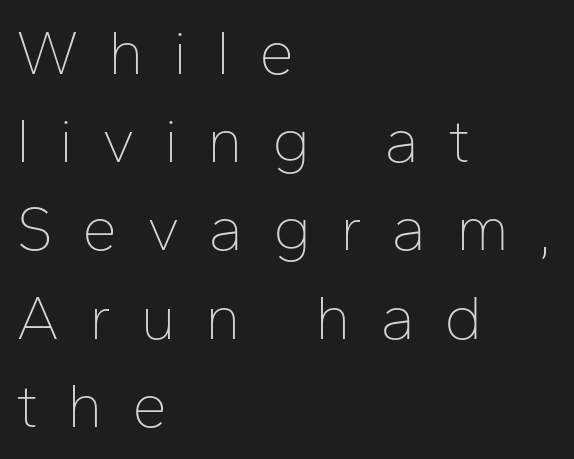
Q: Is the text bold? A: No.
Q: Is the text italic (slanted)? A: No, it is upright.
Q: Is the typeface a serif or a sans-serif typeface? A: Sans-serif.
Q: Is the text underlined? A: No.
Q: How is the paragraph aligned? A: Left-aligned.
Q: Is the spacing between letters normal or unusually wide? A: Unusually wide.
Q: Is the spacing between lines tight, normal or loose? A: Normal.
Q: Width (condensed, normal, or wide)? A: Normal.
Q: Stroke contrast? A: Low.
Q: x-height? A: Medium.
Q: Monospaced? A: No.
